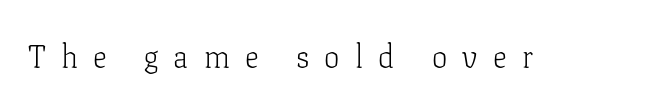
The image shows 31 px light serif type, upright; set unusually wide letter spacing (+0.49 em), not underlined; low stroke contrast and a medium x-height.
